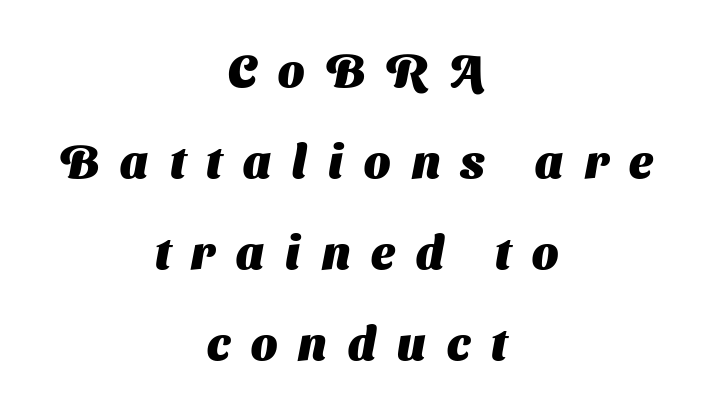
Honestly, there is no underline to notice here at all. In CSS terms this would be text-align: center. A full-strength bold gives these letters their thick strokes. In terms of leading, this rendering errs on the spacious side. The face used here is proportionally spaced, like ordinary book or web type.
